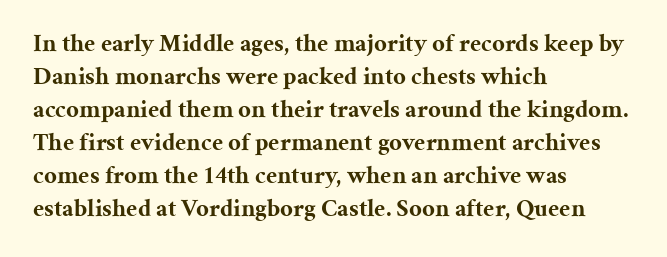
A full-strength bold gives these letters their thick strokes. The gaps between neighbouring characters are ordinary and unremarkable. The lines sit at an ordinary, default distance from one another. Descender tails drop into unmarked territory.
